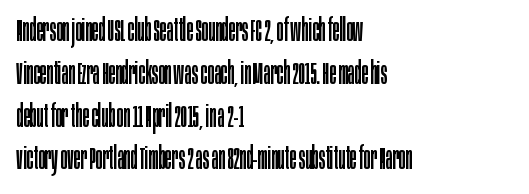
The image shows 31 px regular-weight, condensed sans-serif type, upright; set left-aligned, normal line spacing (1.38x), normal letter spacing, not underlined; low stroke contrast and a large x-height.
